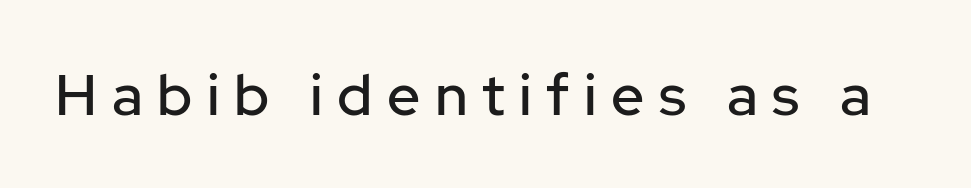
Q: Is the text italic (slanted)? A: No, it is upright.
Q: Is the typeface a serif or a sans-serif typeface? A: Sans-serif.
Q: Is the text underlined? A: No.
Q: Is the spacing between letters normal or unusually wide? A: Unusually wide.
Q: Width (condensed, normal, or wide)? A: Normal.
Q: Stroke contrast? A: Low.
Q: x-height? A: Medium.
Q: Monospaced? A: No.
